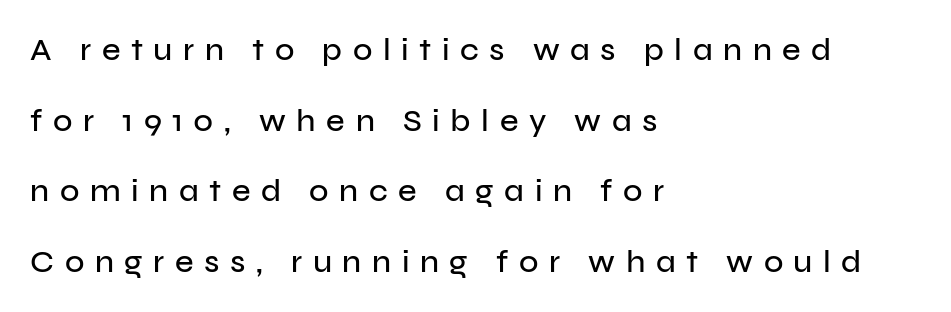
Q: Is the text italic (slanted)? A: No, it is upright.
Q: Is the typeface a serif or a sans-serif typeface? A: Sans-serif.
Q: Is the text underlined? A: No.
Q: How is the paragraph aligned? A: Left-aligned.
Q: Is the spacing between letters normal or unusually wide? A: Unusually wide.
Q: Is the spacing between lines tight, normal or loose? A: Loose.
Q: Width (condensed, normal, or wide)? A: Normal.
Q: Stroke contrast? A: Low.
Q: x-height? A: Medium.
Q: Monospaced? A: No.
